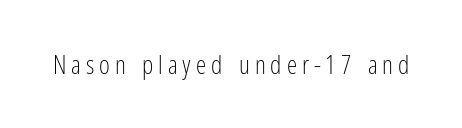
{"italic": "no", "bold": "no", "underline": "no", "glyph_px": 26}
